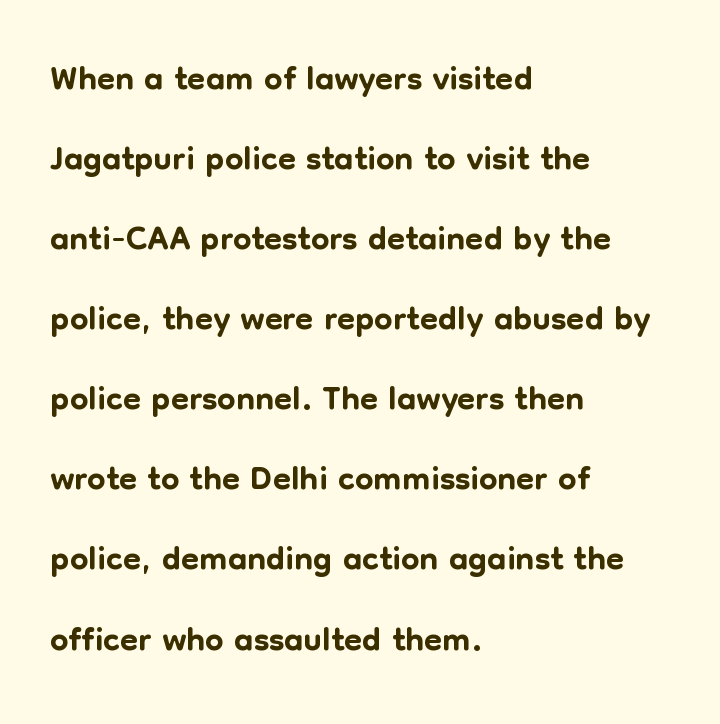
The letters sit at their default tracking, neither squeezed nor spread. Do the characters align in a grid? No, the font is proportional. Left-aligned paragraph, ragged on the right. Lines of text with bare space underneath. Observe the absence of serifs on each vertical stroke in this sample.
